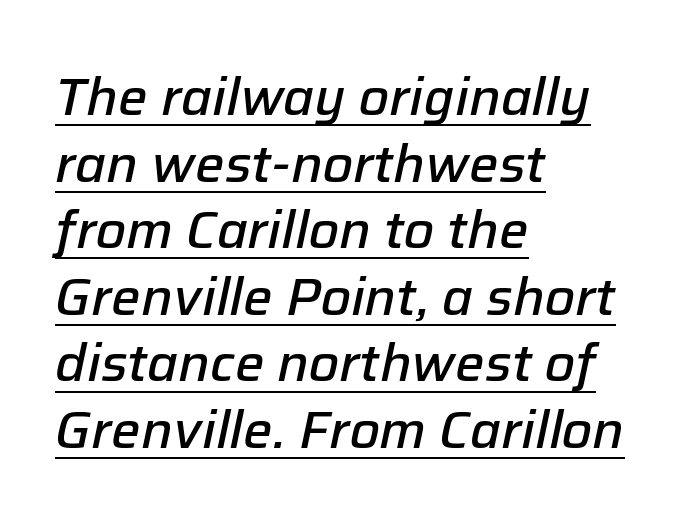
Q: Is the text bold? A: Semi-bold.
Q: Is the text italic (slanted)? A: Yes, it leans right by about 12 degrees.
Q: Is the text underlined? A: Yes.
Q: How is the paragraph aligned? A: Left-aligned.
Q: Is the spacing between letters normal or unusually wide? A: Normal.
Q: Is the spacing between lines tight, normal or loose? A: Normal.
Q: Width (condensed, normal, or wide)? A: Normal.
Q: Stroke contrast? A: Low.
Q: x-height? A: Medium.
Q: Monospaced? A: No.
